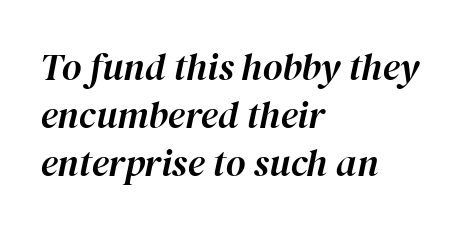
Compared with ordinary roman type, these characters are visibly tilted. Every row of glyphs begins at an identical x-position on the left. Each letter keeps its own natural width here, so spacing adapts to shape. The space beneath each line is pristine and unruled. Summary of vertical rhythm: regular, with standard interline spacing.
